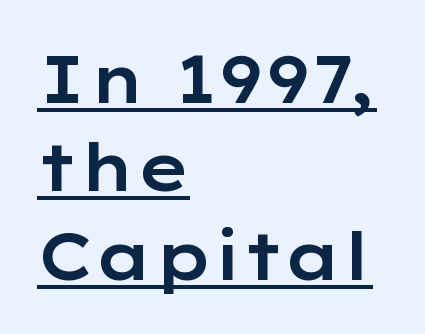
Q: Is the text italic (slanted)? A: No, it is upright.
Q: Is the typeface a serif or a sans-serif typeface? A: Sans-serif.
Q: Is the text underlined? A: Yes.
Q: How is the paragraph aligned? A: Left-aligned.
Q: Is the spacing between letters normal or unusually wide? A: Normal.
Q: Is the spacing between lines tight, normal or loose? A: Normal.
Q: Width (condensed, normal, or wide)? A: Wide.
Q: Stroke contrast? A: Low.
Q: x-height? A: Medium.
Q: Monospaced? A: No.
